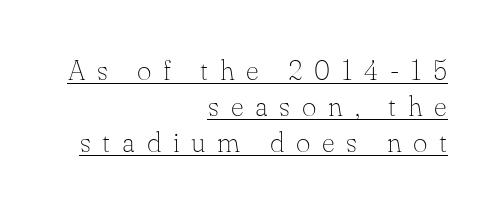
Q: Is the text bold? A: No.
Q: Is the text italic (slanted)? A: No, it is upright.
Q: Is the typeface a serif or a sans-serif typeface? A: Serif.
Q: Is the text underlined? A: Yes.
Q: How is the paragraph aligned? A: Right-aligned.
Q: Is the spacing between letters normal or unusually wide? A: Unusually wide.
Q: Is the spacing between lines tight, normal or loose? A: Normal.
Q: Width (condensed, normal, or wide)? A: Normal.
Q: Stroke contrast? A: Low.
Q: x-height? A: Small.
Q: Monospaced? A: No.
